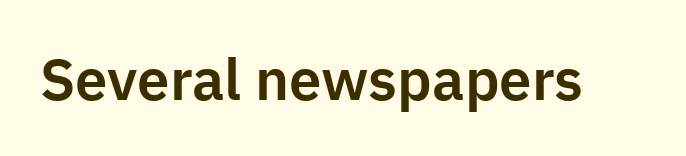
Style check: upright. There is no visible air inserted between adjacent glyphs. Regarding serifs, this sample does without them. Each letter keeps its own natural width here, so spacing adapts to shape. A bare baseline throughout the passage.
